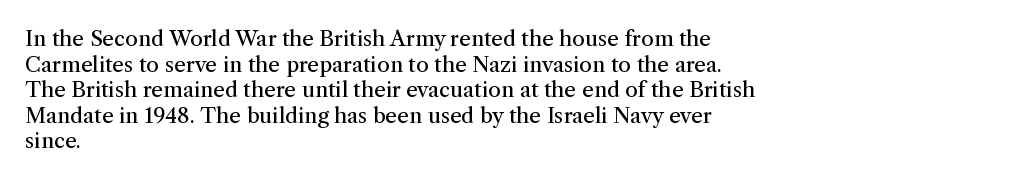
{"italic": "no", "bold": "no", "underline": "no", "align": "left", "line_spacing_ratio": 1.22, "letter_spacing": "normal", "letter_spacing_em": 0.0, "glyph_px": 21}
